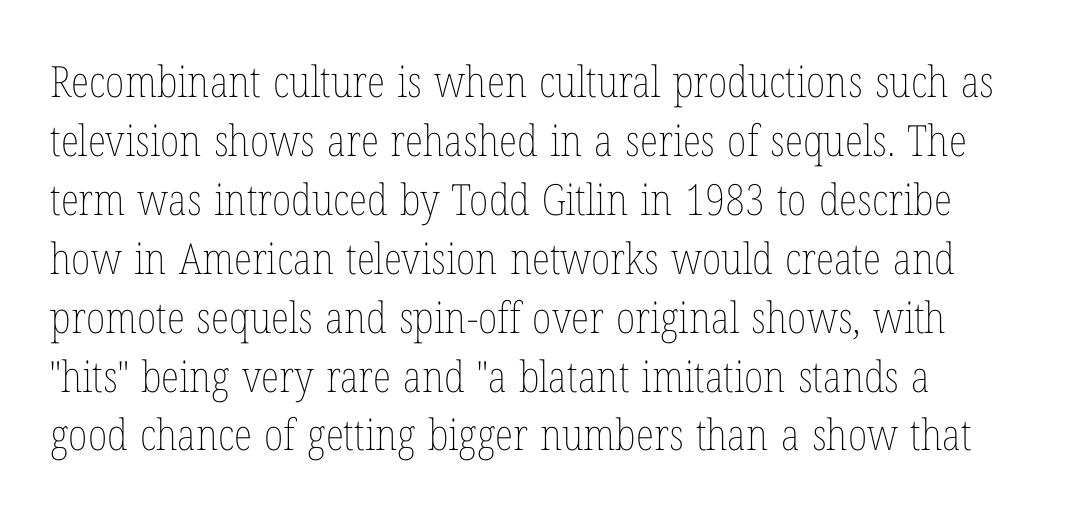
Q: Is the text bold? A: No.
Q: Is the text italic (slanted)? A: No, it is upright.
Q: Is the text underlined? A: No.
Q: Is the spacing between letters normal or unusually wide? A: Normal.
Q: Is the spacing between lines tight, normal or loose? A: Normal.
Q: Width (condensed, normal, or wide)? A: Condensed.
Q: Stroke contrast? A: Low.
Q: x-height? A: Medium.
Q: Monospaced? A: No.
